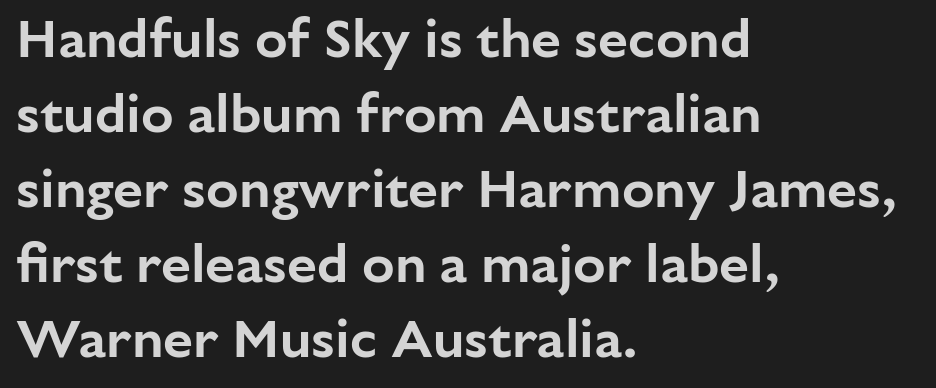
Q: Is the text italic (slanted)? A: No, it is upright.
Q: Is the typeface a serif or a sans-serif typeface? A: Sans-serif.
Q: Is the text underlined? A: No.
Q: How is the paragraph aligned? A: Left-aligned.
Q: Is the spacing between letters normal or unusually wide? A: Normal.
Q: Is the spacing between lines tight, normal or loose? A: Normal.
Q: Width (condensed, normal, or wide)? A: Normal.
Q: Stroke contrast? A: Low.
Q: x-height? A: Medium.
Q: Monospaced? A: No.
